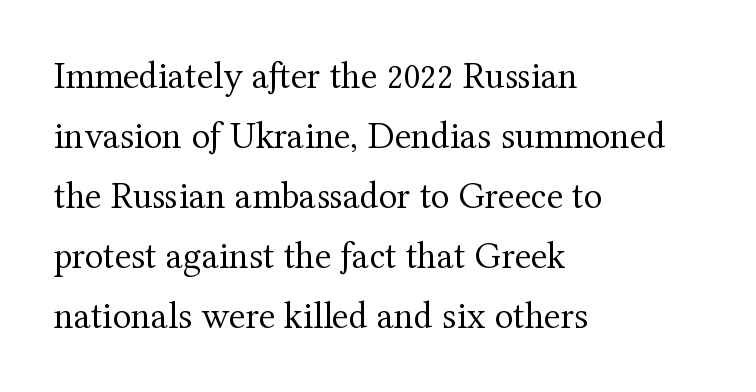
The image shows 38 px regular-weight serif type, upright; set left-aligned, normal line spacing (1.58x), normal letter spacing, not underlined; medium stroke contrast and a medium x-height.
